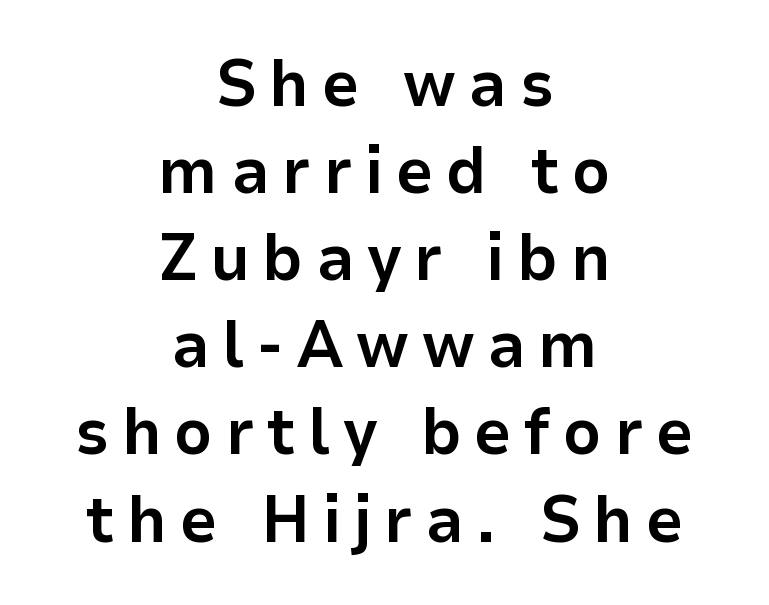
The image shows 66 px bold sans-serif type, upright; set centered, normal line spacing (1.32x), not underlined; low stroke contrast and a medium x-height.
